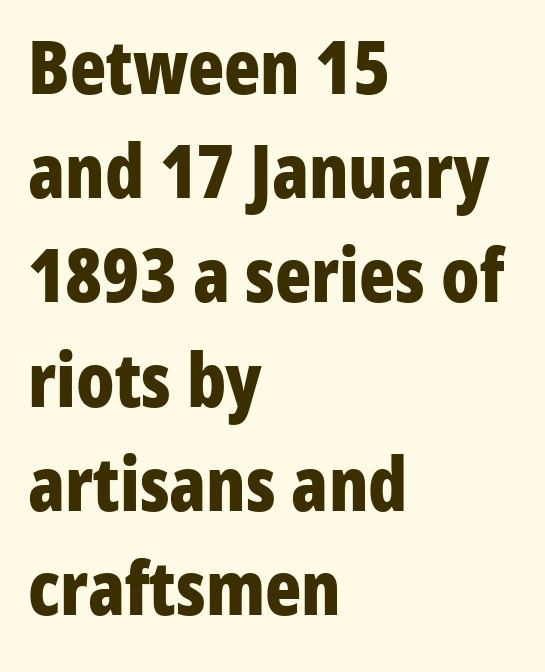
The image shows 75 px bold, condensed sans-serif type, upright; set left-aligned, normal line spacing (1.39x), normal letter spacing, not underlined; low stroke contrast and a medium x-height.
